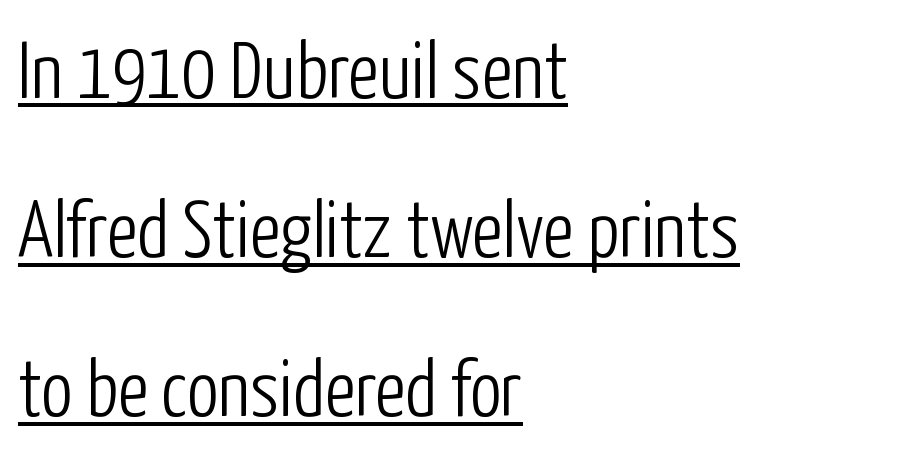
Q: Is the text bold? A: No.
Q: Is the text italic (slanted)? A: No, it is upright.
Q: Is the typeface a serif or a sans-serif typeface? A: Sans-serif.
Q: Is the text underlined? A: Yes.
Q: How is the paragraph aligned? A: Left-aligned.
Q: Is the spacing between letters normal or unusually wide? A: Normal.
Q: Is the spacing between lines tight, normal or loose? A: Loose.
Q: Width (condensed, normal, or wide)? A: Condensed.
Q: Stroke contrast? A: Low.
Q: x-height? A: Medium.
Q: Monospaced? A: No.
